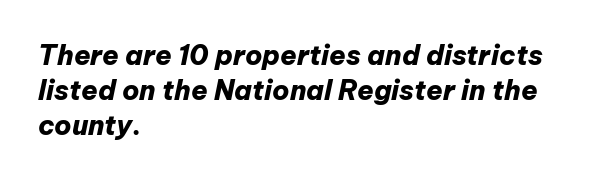
Q: Is the text bold? A: Yes.
Q: Is the text italic (slanted)? A: Yes, it leans right by about 12 degrees.
Q: Is the text underlined? A: No.
Q: How is the paragraph aligned? A: Left-aligned.
Q: Is the spacing between letters normal or unusually wide? A: Normal.
Q: Is the spacing between lines tight, normal or loose? A: Normal.
